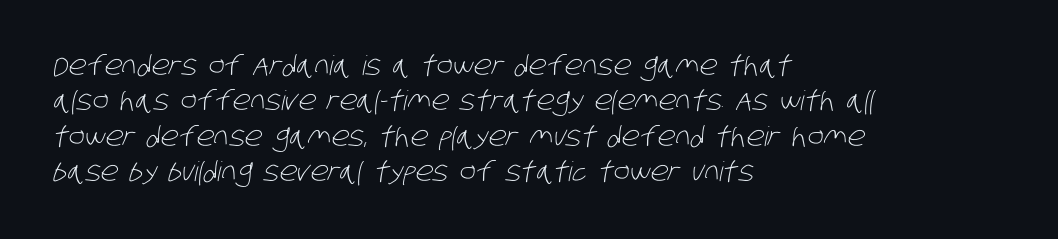
The image shows 27 px text type; set left-aligned, normal line spacing (1.31x), normal letter spacing, not underlined.
